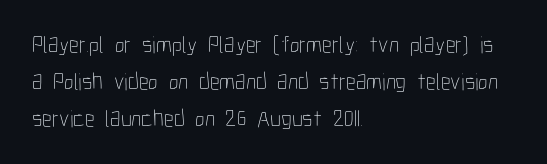
Ordinary non-slanted type is in use. This sample uses plain, unmodified letter spacing. Has an underline been added? It has not. The designer left line spacing at the default. The cut favours lightness, reaching ordinary text weight at its darkest. Layout note: lines flush left.
